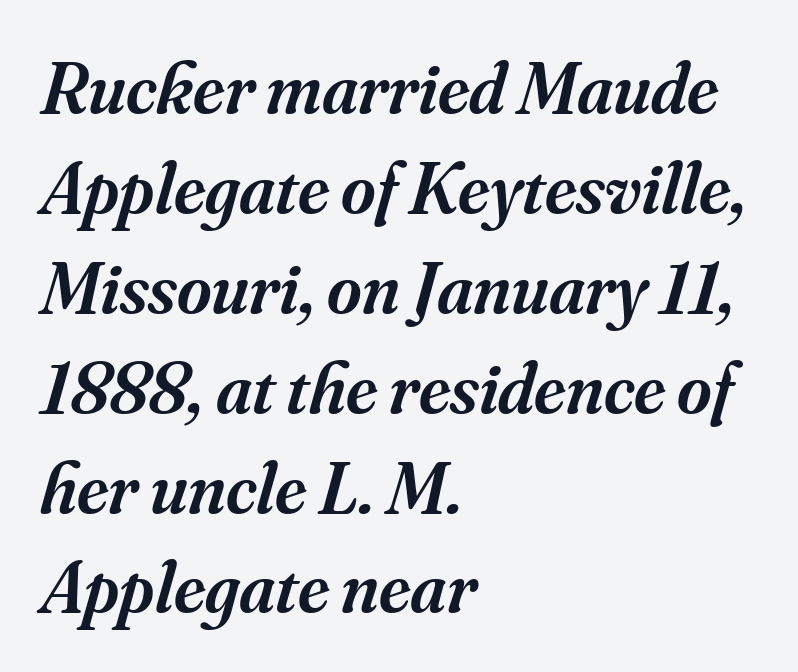
{"serif": "yes", "italic": "yes", "lean": "right", "slant_degrees": 16, "bold": "semi", "weight": "semibold", "width": "normal", "stroke_contrast": "medium", "x_height": "small", "monospaced": "no", "underline": "no", "align": "left", "line_spacing": "normal", "line_spacing_ratio": 1.35, "letter_spacing": "normal", "letter_spacing_em": 0.0, "glyph_px": 74}
